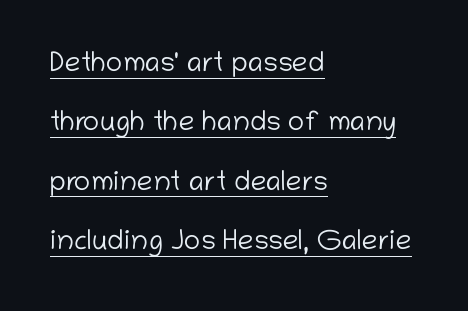
The image shows 28 px light sans-serif type, upright; set left-aligned, loose line spacing (2.12x), normal letter spacing, underlined; low stroke contrast and a medium x-height.
